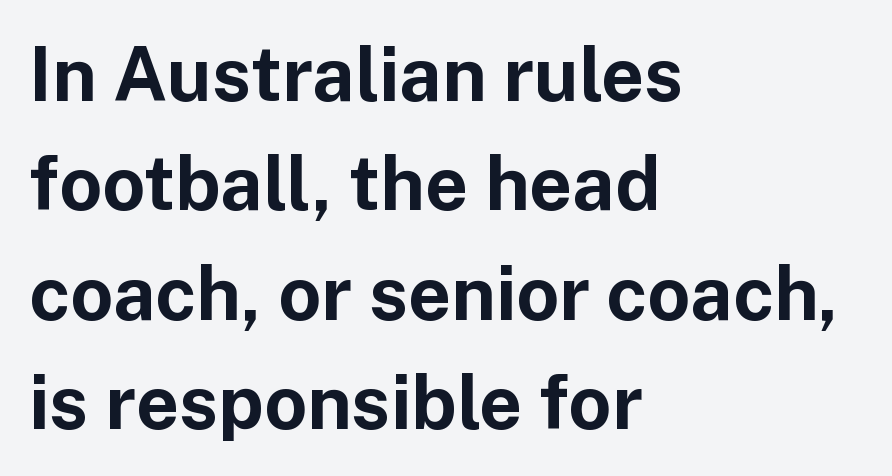
{"serif": "no", "italic": "no", "bold": "yes", "weight": "bold", "width": "normal", "stroke_contrast": "low", "x_height": "medium", "monospaced": "no", "underline": "no", "align": "left", "line_spacing": "normal", "line_spacing_ratio": 1.46, "letter_spacing": "normal", "letter_spacing_em": 0.0, "glyph_px": 75}
